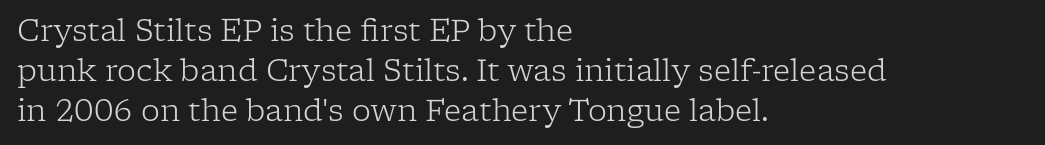
Stroke thickness stays within the range of a standard reading face or lighter. The specimen reads as upright at a glance. Rule under the text: the space is simply empty. Letterform terminals end in serifs throughout the passage.
